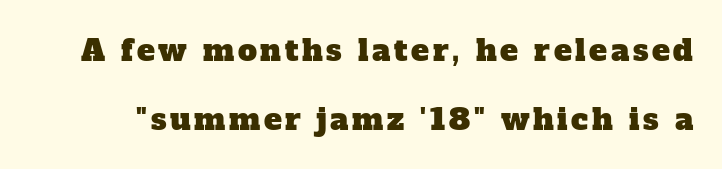
The image shows 30 px serif type; set loose line spacing (2.3x), not underlined; low stroke contrast and a medium x-height.
